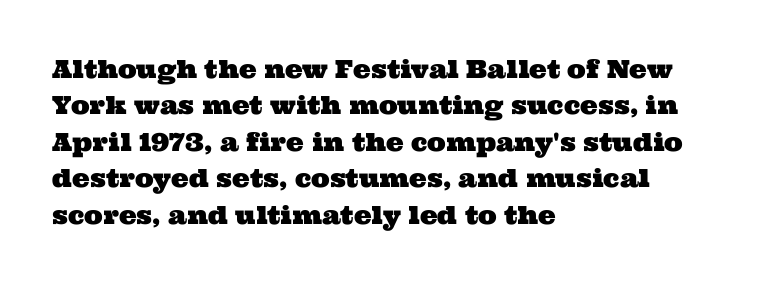
Q: Is the text underlined? A: No.
Q: How is the paragraph aligned? A: Left-aligned.
Q: Is the spacing between letters normal or unusually wide? A: Normal.
Q: Is the spacing between lines tight, normal or loose? A: Normal.
